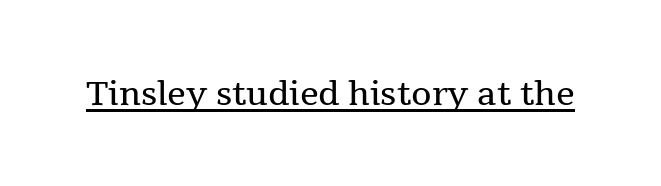
Q: Is the text bold? A: No.
Q: Is the text italic (slanted)? A: No, it is upright.
Q: Is the typeface a serif or a sans-serif typeface? A: Serif.
Q: Is the text underlined? A: Yes.
Q: Is the spacing between letters normal or unusually wide? A: Normal.
Q: Width (condensed, normal, or wide)? A: Normal.
Q: x-height? A: Medium.
Q: Monospaced? A: No.
